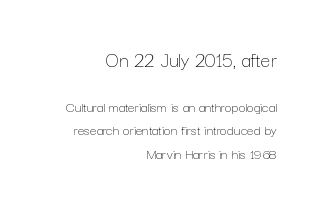
The image shows 22 px text type, upright; set right-aligned, normal line spacing (1.59x), normal letter spacing, not underlined; the first (top) block is 1.47x larger.
